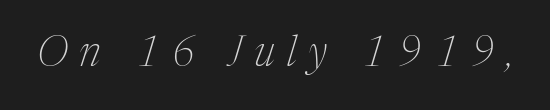
{"serif": "yes", "italic": "yes", "lean": "right", "slant_degrees": 17, "bold": "no", "weight": "thin", "width": "condensed", "stroke_contrast": "medium", "x_height": "medium", "monospaced": "no", "underline": "no", "letter_spacing": "wide", "letter_spacing_em": 0.29, "glyph_px": 41}
